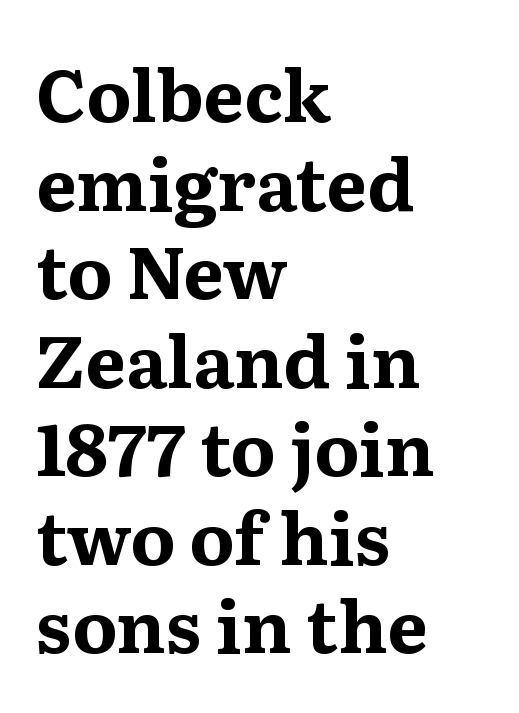
{"serif": "yes", "italic": "no", "bold": "yes", "weight": "bold", "width": "normal", "stroke_contrast": "medium", "x_height": "medium", "monospaced": "no", "underline": "no", "align": "left", "line_spacing_ratio": 1.23, "letter_spacing": "normal", "letter_spacing_em": 0.0, "glyph_px": 72}
